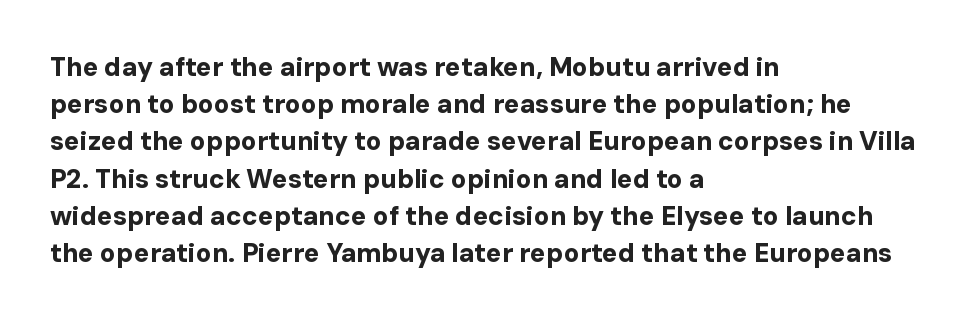
Notice how descenders clear the ascenders below comfortably — that's standard leading. Compared with an ordinary text face, these strokes are far heavier — a full bold. Compared with typical body copy, the letter spacing here is the same. Italic: no, the glyphs are upright roman. The rag falls on the right side of this text block. Descenders hang freely into open space.
